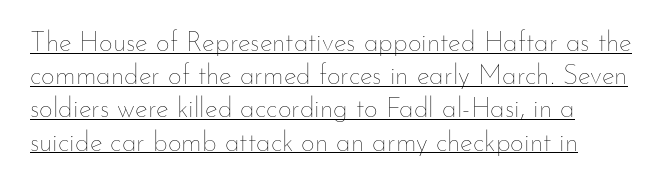
The image shows 27 px text type, upright; set left-aligned, line spacing 1.23x, normal letter spacing, underlined.
